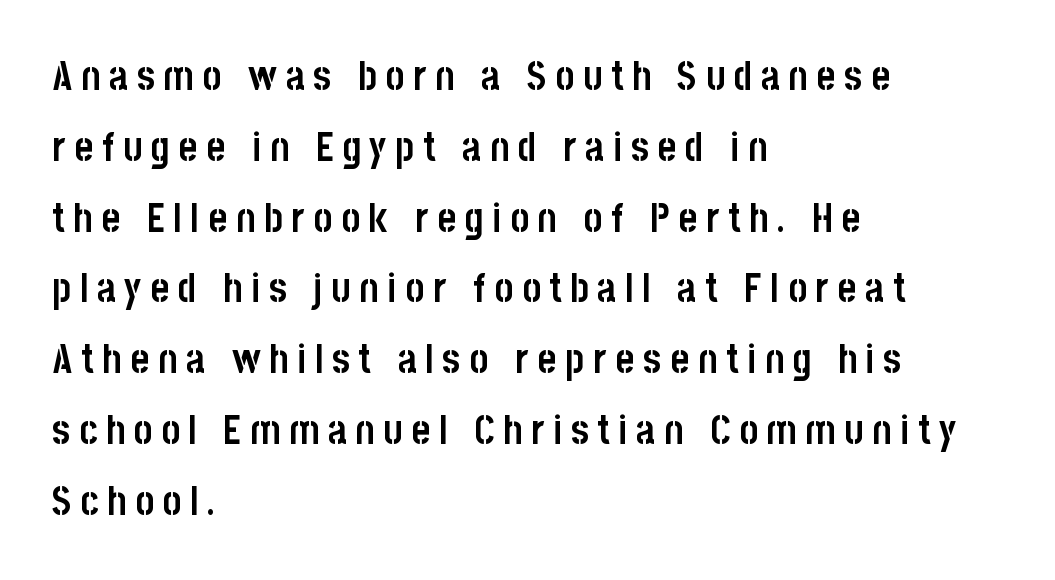
Q: Is the text bold? A: Yes.
Q: Is the text italic (slanted)? A: No, it is upright.
Q: Is the typeface a serif or a sans-serif typeface? A: Sans-serif.
Q: Is the text underlined? A: No.
Q: How is the paragraph aligned? A: Left-aligned.
Q: Is the spacing between letters normal or unusually wide? A: Unusually wide.
Q: Width (condensed, normal, or wide)? A: Condensed.
Q: Stroke contrast? A: Low.
Q: x-height? A: Large.
Q: Monospaced? A: No.
